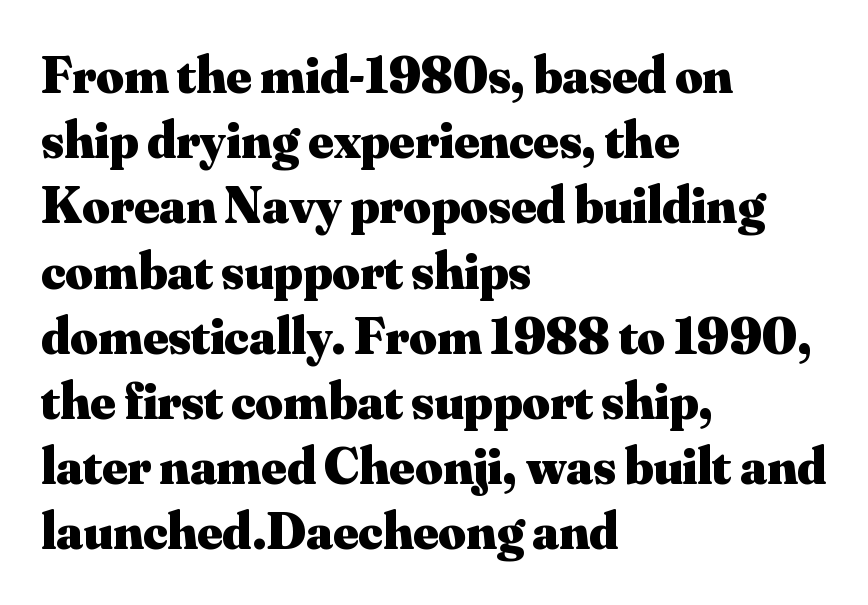
The image shows 53 px heavy serif type, upright; set left-aligned, line spacing 1.23x, normal letter spacing, not underlined; medium stroke contrast and a small x-height.
